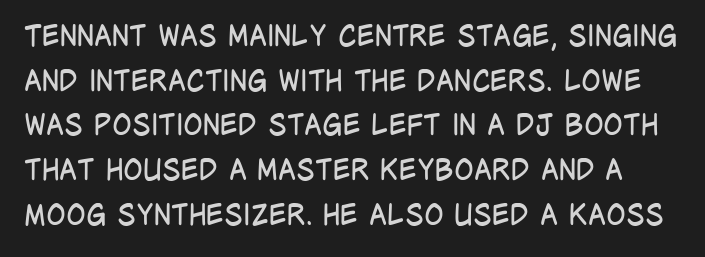
Posture: straight, roman, zero tilt. The passage shown stacks its lines at a standard gap. The face used here is rendered with its standard letterfit. The face used here is proportionally spaced, like ordinary book or web type. Letterform terminals end flat and unadorned throughout the passage. No letter is thick-stroked: the sample isn't bold.
